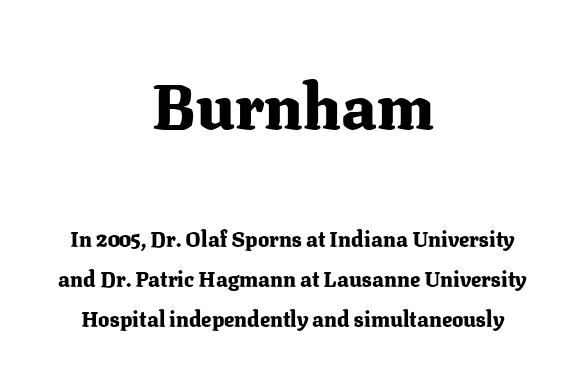
Honestly, the letter spacing is just normal — you wouldn't notice it. Visually, the top section dominates because its glyphs are scaled up. Quick note: underline off. Each letter keeps its own natural width here, so spacing adapts to shape.
